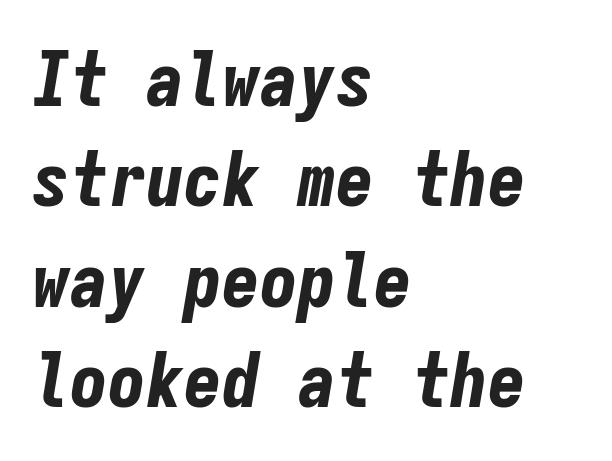
Q: Is the text bold? A: Yes.
Q: Is the text italic (slanted)? A: Yes, it leans right by about 9 degrees.
Q: Is the text underlined? A: No.
Q: How is the paragraph aligned? A: Left-aligned.
Q: Is the spacing between letters normal or unusually wide? A: Normal.
Q: Is the spacing between lines tight, normal or loose? A: Normal.
Q: Width (condensed, normal, or wide)? A: Condensed.
Q: Stroke contrast? A: Low.
Q: x-height? A: Medium.
Q: Monospaced? A: Yes.
